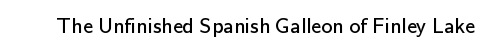
{"italic": "no", "bold": "no", "underline": "no", "letter_spacing": "normal", "letter_spacing_em": 0.0, "glyph_px": 22}
